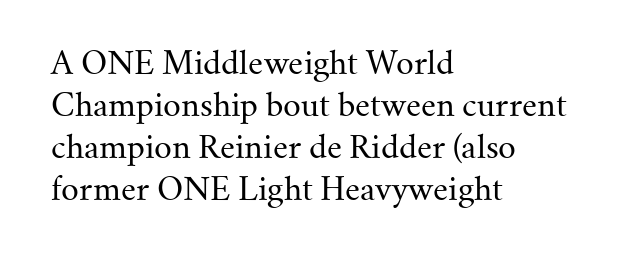
Q: Is the text bold? A: No.
Q: Is the text italic (slanted)? A: No, it is upright.
Q: Is the typeface a serif or a sans-serif typeface? A: Serif.
Q: Is the text underlined? A: No.
Q: How is the paragraph aligned? A: Left-aligned.
Q: Is the spacing between letters normal or unusually wide? A: Normal.
Q: Is the spacing between lines tight, normal or loose? A: Normal.
Q: Width (condensed, normal, or wide)? A: Normal.
Q: Stroke contrast? A: Medium.
Q: x-height? A: Small.
Q: Monospaced? A: No.
